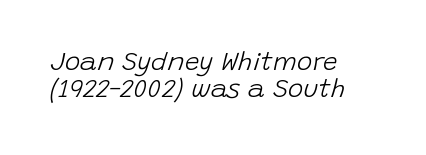
Q: Is the text bold? A: No.
Q: Is the text italic (slanted)? A: Yes, it leans right by about 15 degrees.
Q: Is the text underlined? A: No.
Q: How is the paragraph aligned? A: Left-aligned.
Q: Is the spacing between letters normal or unusually wide? A: Normal.
Q: Is the spacing between lines tight, normal or loose? A: Tight.
